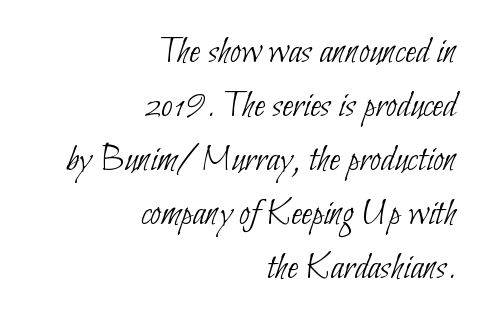
Q: Is the text bold? A: No.
Q: Is the typeface a serif or a sans-serif typeface? A: Sans-serif.
Q: Is the text underlined? A: No.
Q: How is the paragraph aligned? A: Right-aligned.
Q: Is the spacing between letters normal or unusually wide? A: Normal.
Q: Is the spacing between lines tight, normal or loose? A: Normal.
Q: Width (condensed, normal, or wide)? A: Condensed.
Q: Stroke contrast? A: Low.
Q: x-height? A: Small.
Q: Monospaced? A: No.
